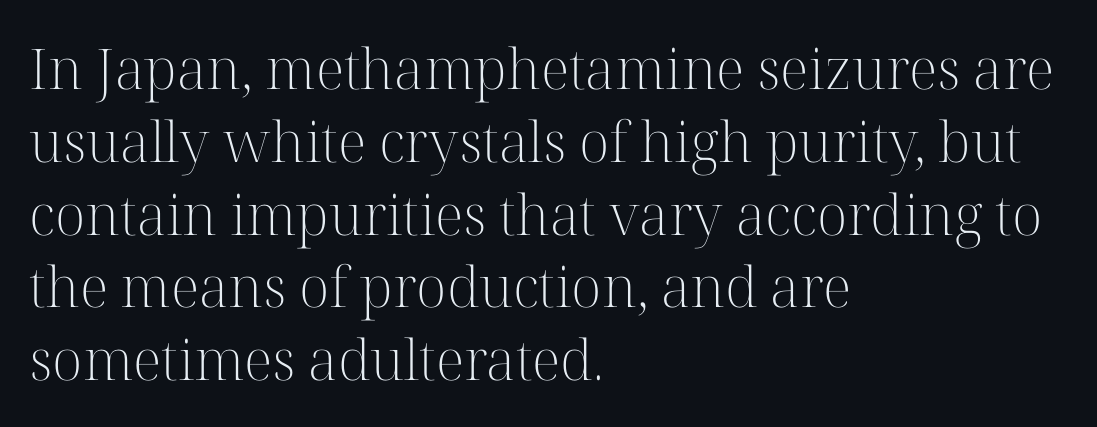
Q: Is the text bold? A: No.
Q: Is the text italic (slanted)? A: No, it is upright.
Q: Is the typeface a serif or a sans-serif typeface? A: Serif.
Q: Is the text underlined? A: No.
Q: How is the paragraph aligned? A: Left-aligned.
Q: Is the spacing between letters normal or unusually wide? A: Normal.
Q: Is the spacing between lines tight, normal or loose? A: Normal.
Q: Width (condensed, normal, or wide)? A: Normal.
Q: Stroke contrast? A: High.
Q: x-height? A: Medium.
Q: Monospaced? A: No.
